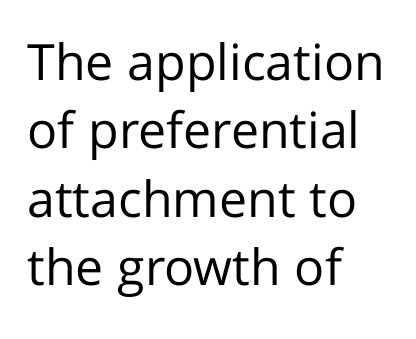
The image shows 50 px regular-weight sans-serif type, upright; set left-aligned, normal line spacing (1.37x), normal letter spacing, not underlined; low stroke contrast and a medium x-height.
